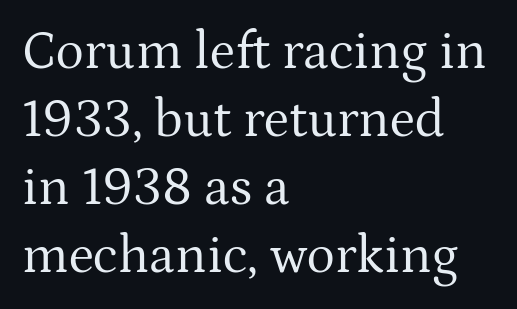
Caption: face not bold, strokes unweighted. Caption: standard tracking, unaltered. Each letter keeps its own natural width here, so spacing adapts to shape. Observe the serifs anchoring each vertical stroke in this sample.
